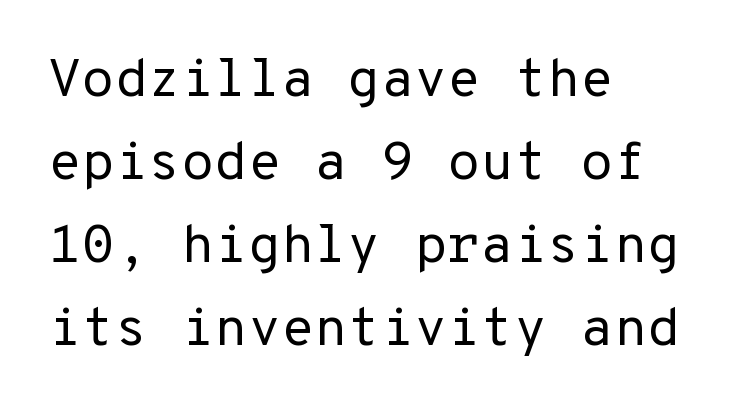
Underlining? Definitely not there. Each word holds together tightly as a unit, with standard inter-letter gaps. Tall strokes in this sample are plumb rather than angled. This sample has the even, mechanical cadence of fixed-width lettering.
